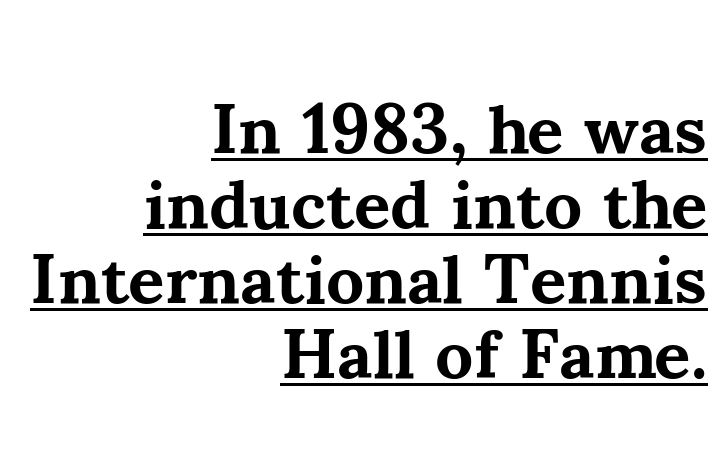
The image shows 70 px bold serif type, upright; set right-aligned, tight line spacing (1.07x), normal letter spacing, underlined; medium stroke contrast and a small x-height.
